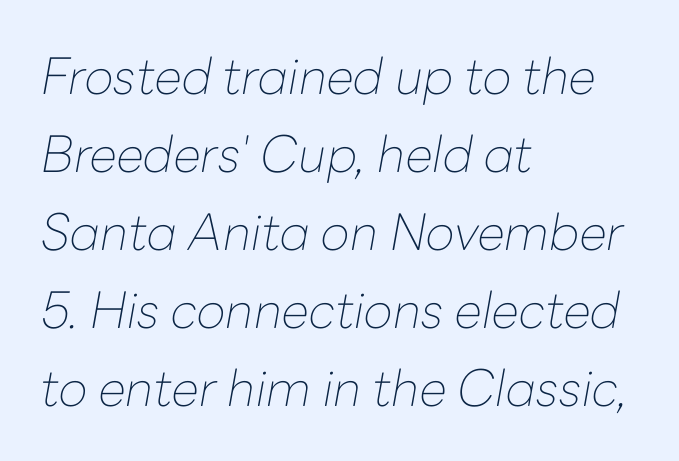
Q: Is the text bold? A: No.
Q: Is the text italic (slanted)? A: Yes, it leans right by about 10 degrees.
Q: Is the text underlined? A: No.
Q: How is the paragraph aligned? A: Left-aligned.
Q: Is the spacing between letters normal or unusually wide? A: Normal.
Q: Is the spacing between lines tight, normal or loose? A: Normal.
Q: Width (condensed, normal, or wide)? A: Normal.
Q: Stroke contrast? A: Low.
Q: x-height? A: Medium.
Q: Monospaced? A: No.
